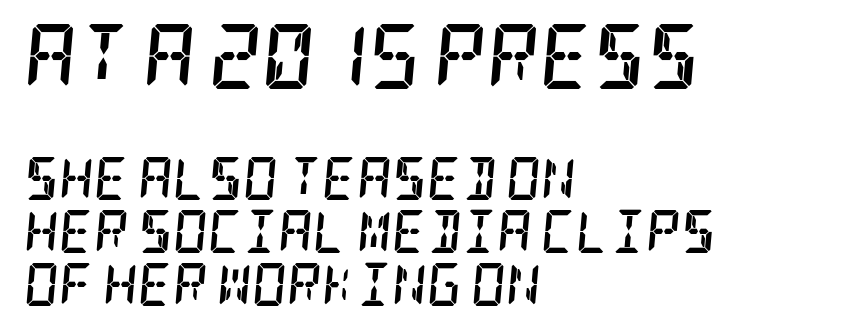
Q: Is the text bold? A: Yes.
Q: Is the text italic (slanted)? A: Yes, it leans right by about 5 degrees.
Q: Is the typeface a serif or a sans-serif typeface? A: Serif.
Q: Is the text underlined? A: No.
Q: How is the paragraph aligned? A: Left-aligned.
Q: Is the spacing between letters normal or unusually wide? A: Normal.
Q: Which block of text is set in a larger size, the first (top) or the second (bottom)? A: The first (top) one.
Q: Width (condensed, normal, or wide)? A: Condensed.
Q: Stroke contrast? A: Low.
Q: x-height? A: Large.
